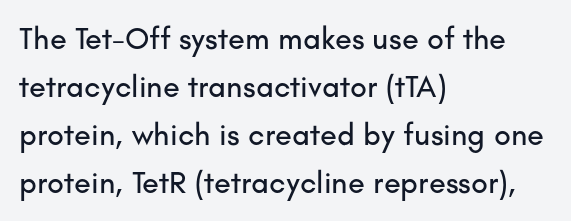
Q: Is the text italic (slanted)? A: No, it is upright.
Q: Is the typeface a serif or a sans-serif typeface? A: Sans-serif.
Q: Is the text underlined? A: No.
Q: How is the paragraph aligned? A: Left-aligned.
Q: Is the spacing between letters normal or unusually wide? A: Normal.
Q: Is the spacing between lines tight, normal or loose? A: Normal.
Q: Width (condensed, normal, or wide)? A: Normal.
Q: Stroke contrast? A: Low.
Q: x-height? A: Small.
Q: Monospaced? A: No.
